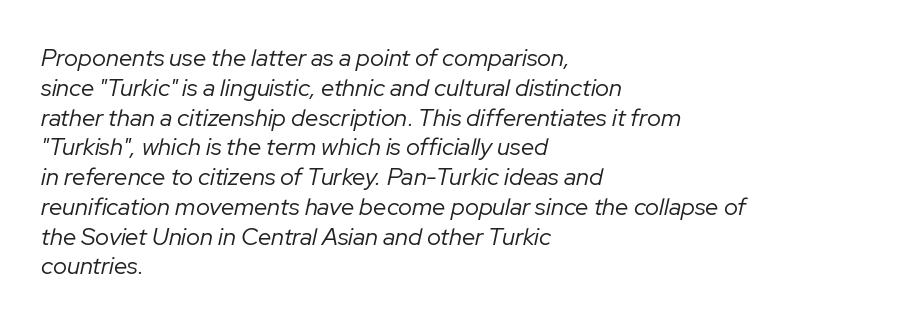
The image shows 24 px text type, italic (leaning right); set left-aligned, line spacing 1.24x, normal letter spacing, not underlined.
